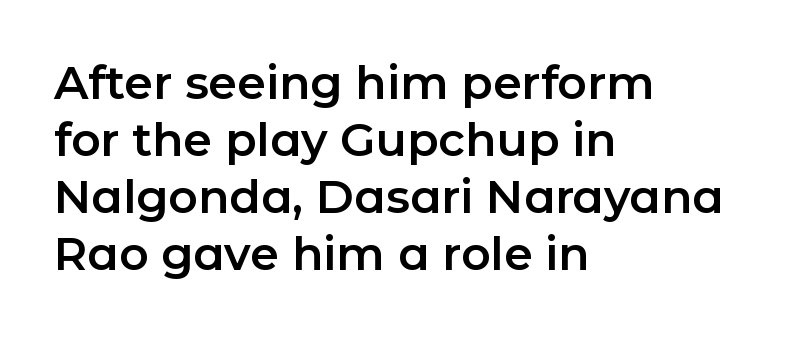
{"serif": "no", "italic": "no", "width": "normal", "stroke_contrast": "low", "x_height": "medium", "monospaced": "no", "underline": "no", "align": "left", "line_spacing_ratio": 1.24, "letter_spacing": "normal", "letter_spacing_em": 0.0, "glyph_px": 46}
